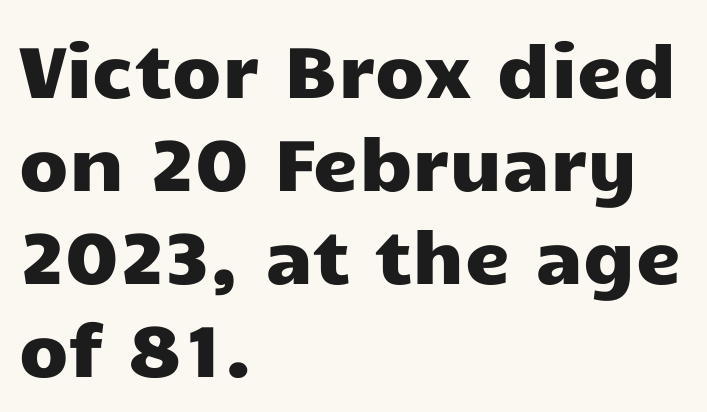
Q: Is the text italic (slanted)? A: No, it is upright.
Q: Is the typeface a serif or a sans-serif typeface? A: Sans-serif.
Q: Is the text underlined? A: No.
Q: How is the paragraph aligned? A: Left-aligned.
Q: Is the spacing between letters normal or unusually wide? A: Normal.
Q: Is the spacing between lines tight, normal or loose? A: Normal.
Q: Width (condensed, normal, or wide)? A: Wide.
Q: Stroke contrast? A: Low.
Q: x-height? A: Medium.
Q: Monospaced? A: No.
